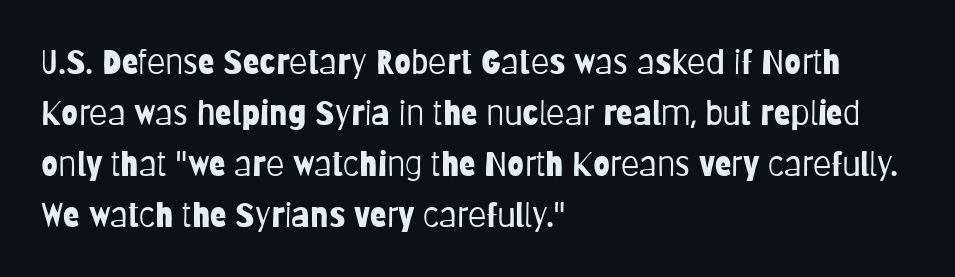
The rows are spaced the way most documents space them. If you drew a line through each stem, it would be perfectly vertical. Each line starts at the same left margin while the right side varies. Think of a printed novel: that variable character pitch is what you see here.
